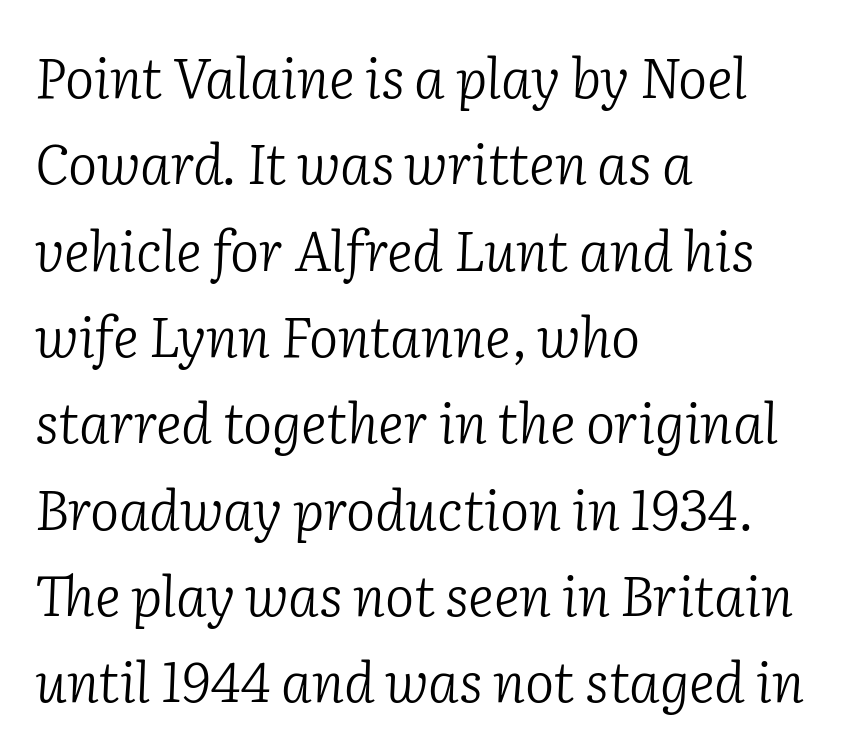
The image shows 55 px light serif type, italic (leaning right); set left-aligned, normal line spacing (1.57x), normal letter spacing, not underlined; low stroke contrast and a medium x-height.
